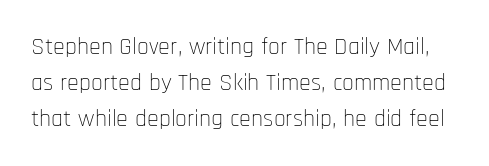
Q: Is the text bold? A: No.
Q: Is the text italic (slanted)? A: No, it is upright.
Q: Is the text underlined? A: No.
Q: Is the spacing between letters normal or unusually wide? A: Normal.
Q: Is the spacing between lines tight, normal or loose? A: Normal.
